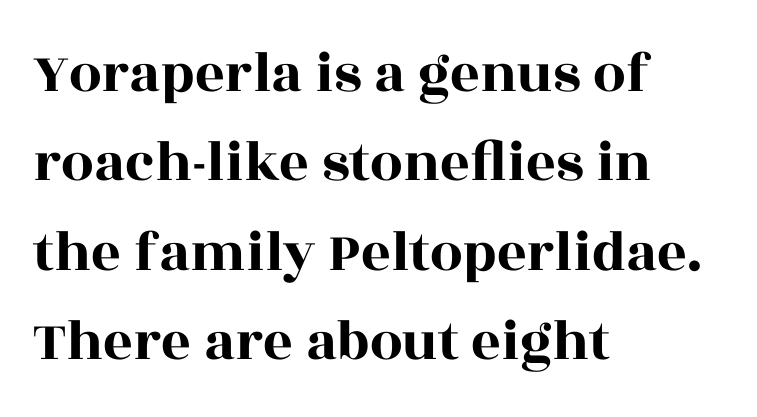
The image shows 58 px wide serif type, upright; set left-aligned, normal line spacing (1.54x), normal letter spacing, not underlined; a large x-height.
